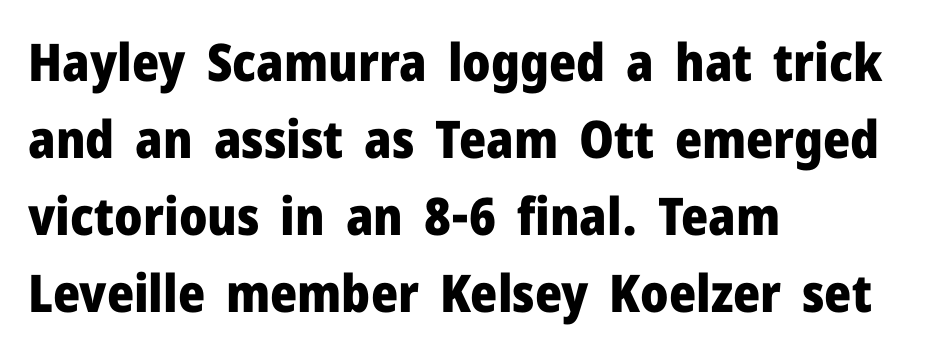
Every row of glyphs begins at an identical x-position on the left. Looks like regular typesetting: each glyph gets only the width it needs. Students, this is bold: see how much ink each stroke carries. Descender tails drop into unmarked territory.
